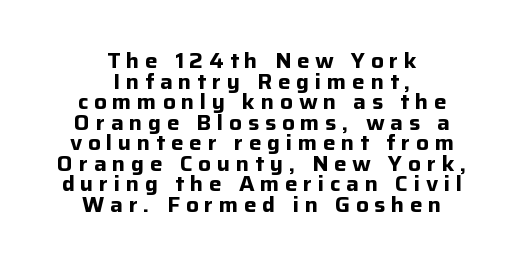
The image shows 21 px bold type, upright; set centered, tight line spacing (0.98x), unusually wide letter spacing (+0.27 em), not underlined.
